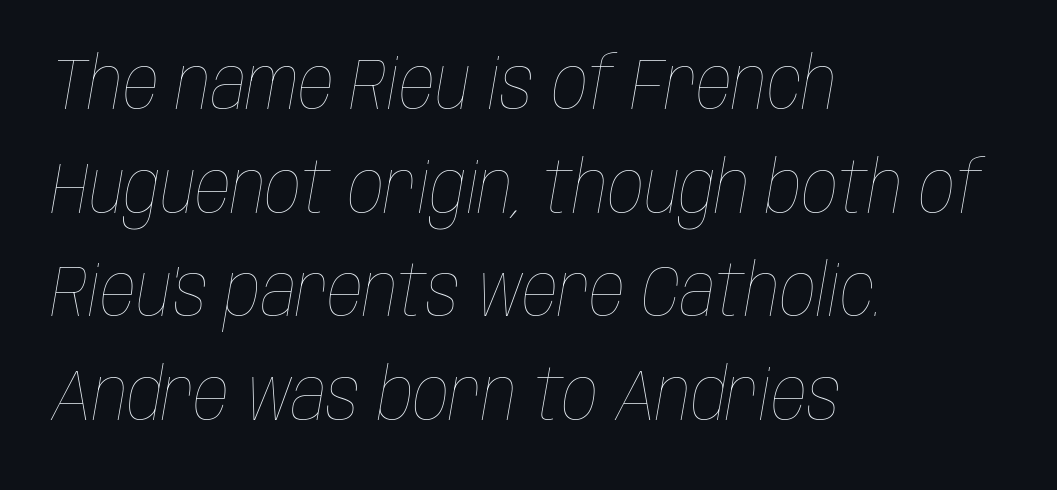
Varying glyph widths throughout — classic text-font behaviour. Is there much room between lines? A standard amount, neither cramped nor airy. There's an unmistakable incline to the writing here. Lines of text with bare space underneath. Line starts are locked; line ends wander.
